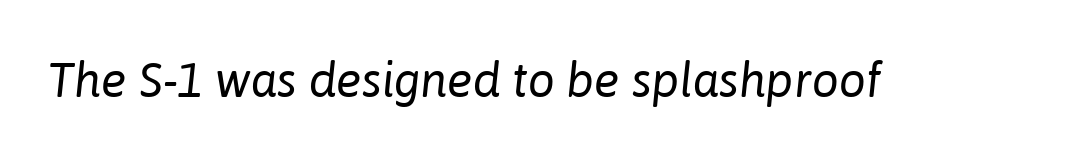
The image shows 48 px regular-weight type, italic (leaning right); set normal letter spacing, not underlined; low stroke contrast and a medium x-height.
